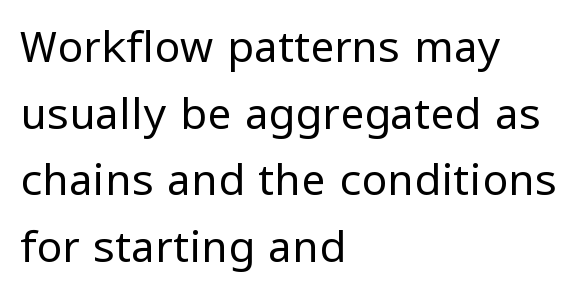
{"serif": "no", "italic": "no", "bold": "no", "weight": "regular", "width": "normal", "stroke_contrast": "low", "x_height": "medium", "monospaced": "no", "underline": "no", "align": "left", "line_spacing": "normal", "line_spacing_ratio": 1.55, "letter_spacing": "normal", "letter_spacing_em": 0.0, "glyph_px": 43}
